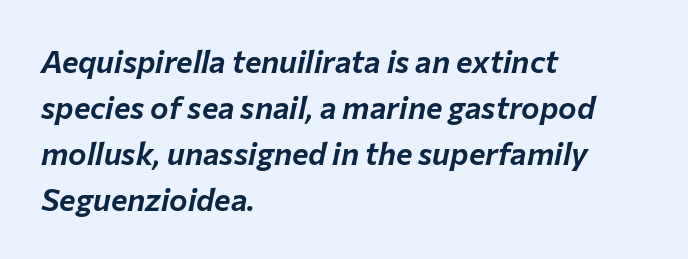
Between one letter and the next there's only the usual sliver of space. Underline: absent. Reading down the column, the eye jumps a familiar distance to each next line. Looks like regular typesetting: each glyph gets only the width it needs. The typography opts for an oblique posture over an upright one.
